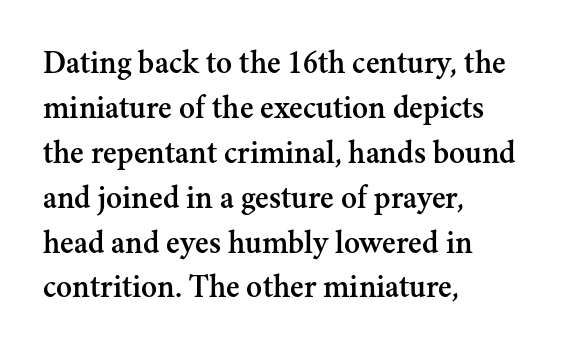
{"serif": "yes", "italic": "no", "width": "normal", "stroke_contrast": "medium", "x_height": "small", "monospaced": "no", "underline": "no", "align": "left", "line_spacing": "normal", "line_spacing_ratio": 1.36, "letter_spacing": "normal", "letter_spacing_em": 0.0, "glyph_px": 33}
